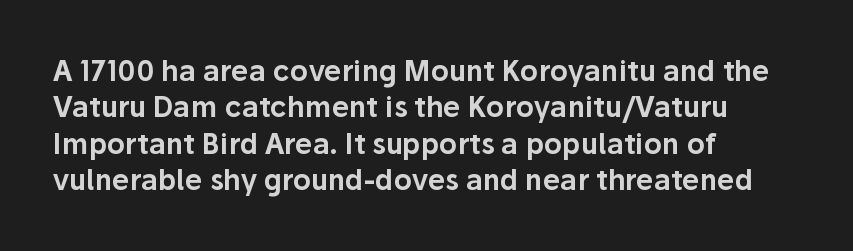
The image shows 28 px sans-serif type, upright; set left-aligned, normal line spacing (1.3x), normal letter spacing, not underlined; low stroke contrast and a medium x-height.
